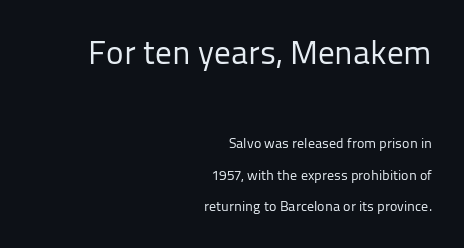
No italicization has been applied; the sample stays upright. Any mark beneath the type? The region is blank. Leading: increased. Do the characters align in a grid? No, the font is proportional.
